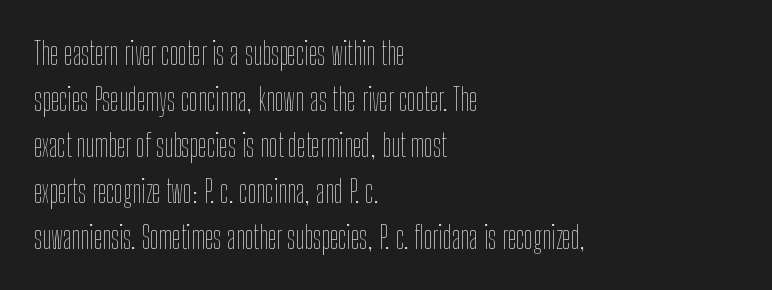
The font sits on the lighter half of the weight spectrum, regular included. The letterforms sit shoulder to shoulder at normal distance. Compared with typical paragraphs, the rows here are spaced about the same. Designer's note — italics off, roman on.
